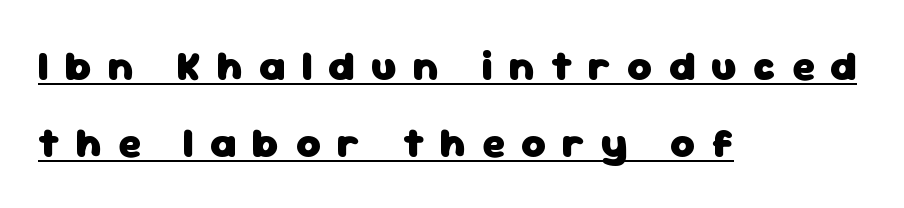
The image shows 42 px heavy sans-serif type, upright; set left-aligned, line spacing 1.83x, unusually wide letter spacing (+0.38 em), underlined; low stroke contrast and a medium x-height.
